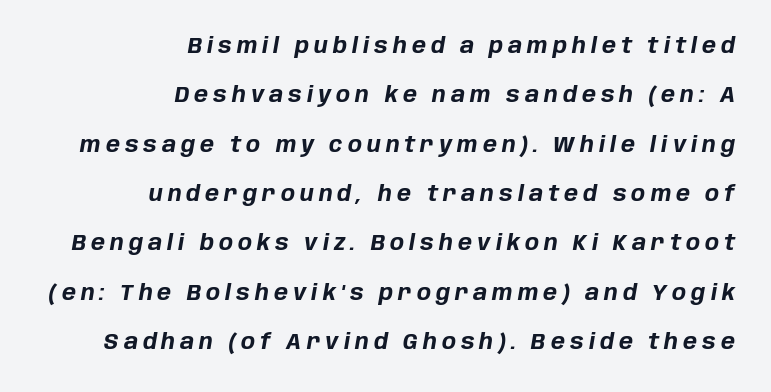
Q: Is the text bold? A: Yes.
Q: Is the text italic (slanted)? A: Yes, it leans right by about 10 degrees.
Q: Is the text underlined? A: No.
Q: How is the paragraph aligned? A: Right-aligned.
Q: Is the spacing between letters normal or unusually wide? A: Unusually wide.
Q: Is the spacing between lines tight, normal or loose? A: Loose.
